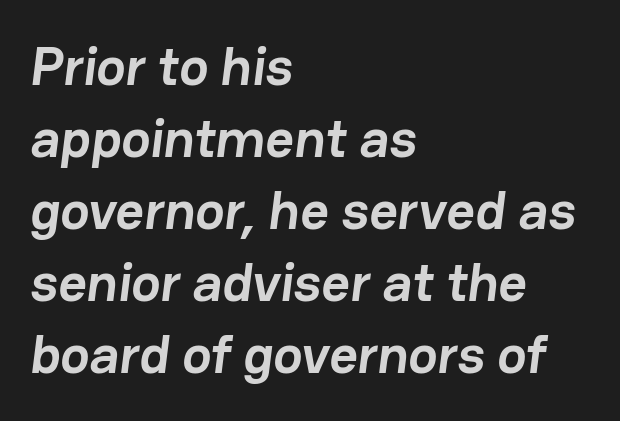
The image shows 55 px semibold sans-serif type; set left-aligned, normal line spacing (1.31x), normal letter spacing, not underlined; low stroke contrast and a medium x-height.
